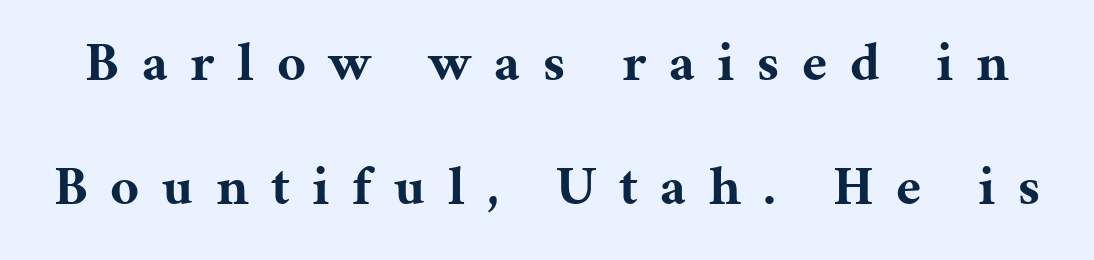
This sample has the flowing, uneven cadence of proportional lettering. Characters follow at a spacing far wider than the type designer built in. This is serif lettering, the kind often seen in printed books. Is the type bold? Yes — the strokes are clearly thick and heavy. Leading: increased. Bare-footed words on every line.
